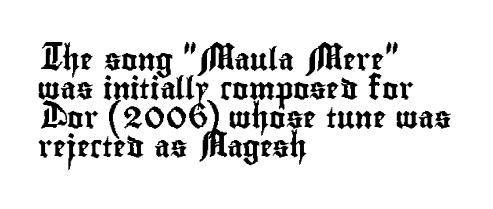
Q: Is the text italic (slanted)? A: No, it is upright.
Q: Is the text underlined? A: No.
Q: How is the paragraph aligned? A: Left-aligned.
Q: Is the spacing between letters normal or unusually wide? A: Normal.
Q: Is the spacing between lines tight, normal or loose? A: Normal.
